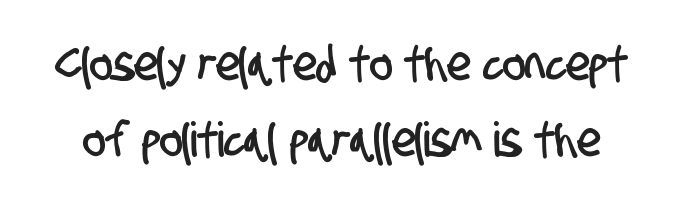
The image shows 48 px condensed sans-serif type; set normal line spacing (1.58x), normal letter spacing, not underlined; low stroke contrast and a large x-height.
